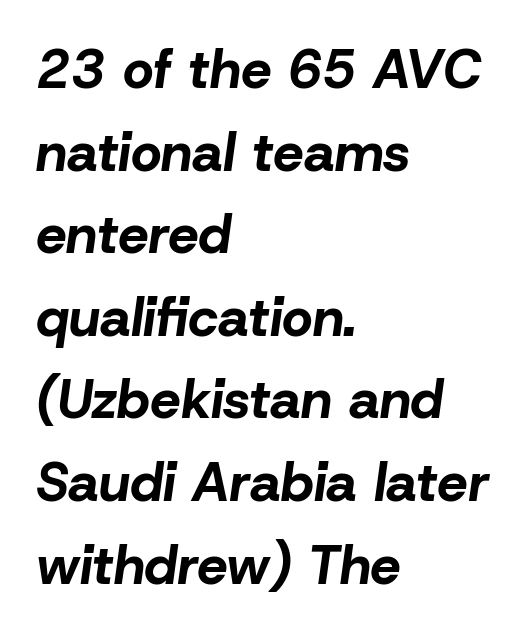
Designer's note — italics engaged. Descenders hang freely into open space. Is there much room between lines? A standard amount, neither cramped nor airy. Short and long lines alike share a common starting point at left. The tracking reads as untouched default to a designer's eye. Do the characters align in a grid? No, the font is proportional.
